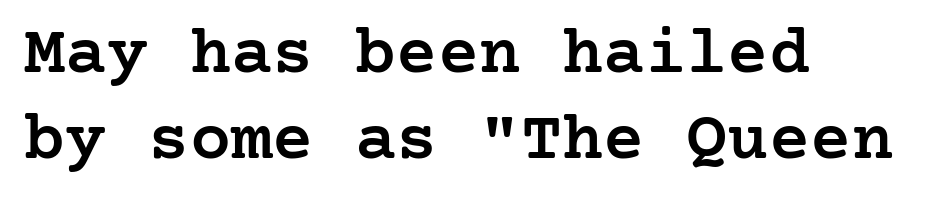
{"serif": "yes", "italic": "no", "bold": "semi", "weight": "semibold", "width": "normal", "stroke_contrast": "low", "x_height": "medium", "underline": "no", "align": "left", "line_spacing": "normal", "line_spacing_ratio": 1.25, "letter_spacing": "normal", "letter_spacing_em": 0.0, "glyph_px": 69}
